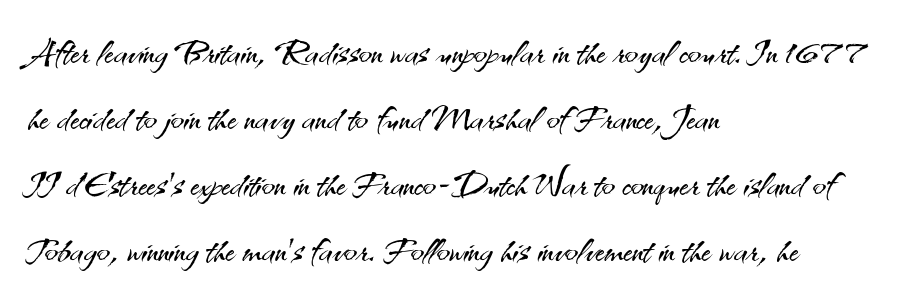
Q: Is the text bold? A: No.
Q: Is the text italic (slanted)? A: Yes.
Q: Is the typeface a serif or a sans-serif typeface? A: Sans-serif.
Q: Is the text underlined? A: No.
Q: How is the paragraph aligned? A: Left-aligned.
Q: Is the spacing between letters normal or unusually wide? A: Normal.
Q: Is the spacing between lines tight, normal or loose? A: Normal.
Q: Width (condensed, normal, or wide)? A: Normal.
Q: Stroke contrast? A: Medium.
Q: x-height? A: Small.
Q: Monospaced? A: No.
